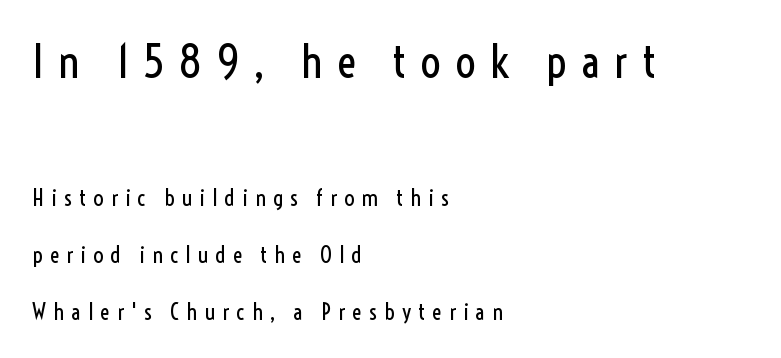
The typeface chosen for these lines omits serifs. Bare-footed words on every line. Look at the glyph heights: the upper group is clearly the bigger setting. Looks like regular typesetting: each glyph gets only the width it needs.
